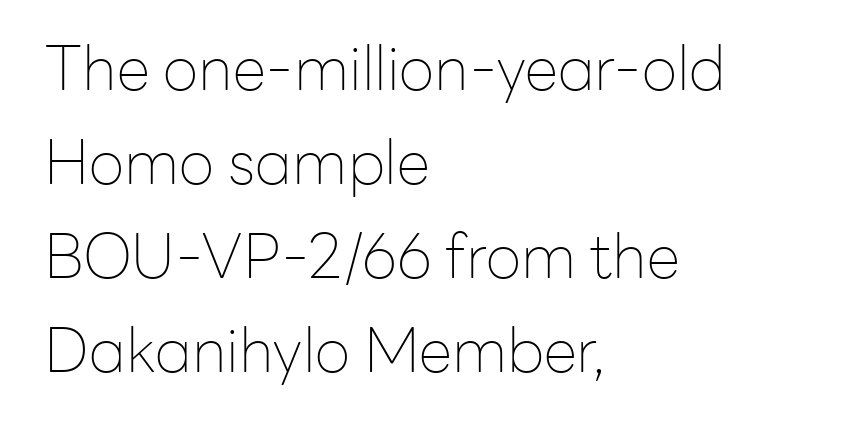
{"serif": "no", "italic": "no", "bold": "no", "weight": "thin", "width": "normal", "stroke_contrast": "low", "x_height": "medium", "monospaced": "no", "underline": "no", "align": "left", "line_spacing": "normal", "line_spacing_ratio": 1.54, "letter_spacing": "normal", "letter_spacing_em": 0.0, "glyph_px": 61}
